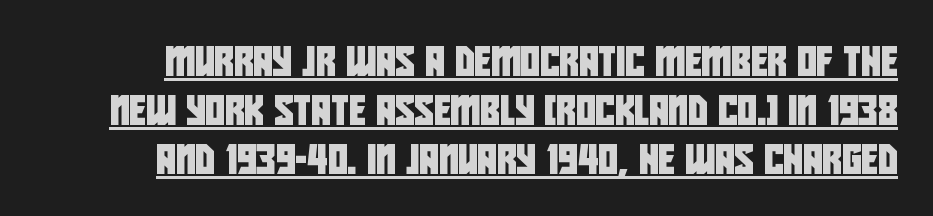
Q: Is the typeface a serif or a sans-serif typeface? A: Sans-serif.
Q: Is the text underlined? A: Yes.
Q: Is the spacing between letters normal or unusually wide? A: Normal.
Q: Is the spacing between lines tight, normal or loose? A: Normal.
Q: Width (condensed, normal, or wide)? A: Condensed.
Q: Stroke contrast? A: Low.
Q: x-height? A: Large.
Q: Monospaced? A: No.
